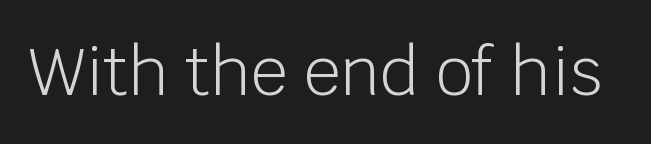
Q: Is the text bold? A: No.
Q: Is the text italic (slanted)? A: No, it is upright.
Q: Is the typeface a serif or a sans-serif typeface? A: Sans-serif.
Q: Is the text underlined? A: No.
Q: Is the spacing between letters normal or unusually wide? A: Normal.
Q: Width (condensed, normal, or wide)? A: Normal.
Q: Stroke contrast? A: Low.
Q: x-height? A: Large.
Q: Monospaced? A: No.
